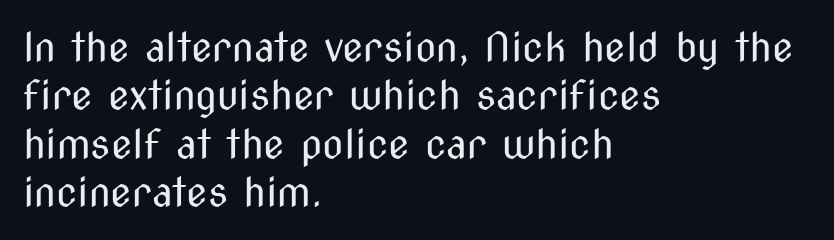
The image shows 39 px regular-weight, condensed sans-serif type, upright; set left-aligned, line spacing 1.24x, normal letter spacing, not underlined; medium stroke contrast and a medium x-height.
